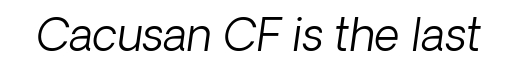
Q: Is the text bold? A: No.
Q: Is the text italic (slanted)? A: Yes, it leans right by about 8 degrees.
Q: Is the text underlined? A: No.
Q: Is the spacing between letters normal or unusually wide? A: Normal.
Q: Width (condensed, normal, or wide)? A: Normal.
Q: Stroke contrast? A: Low.
Q: x-height? A: Medium.
Q: Monospaced? A: No.
